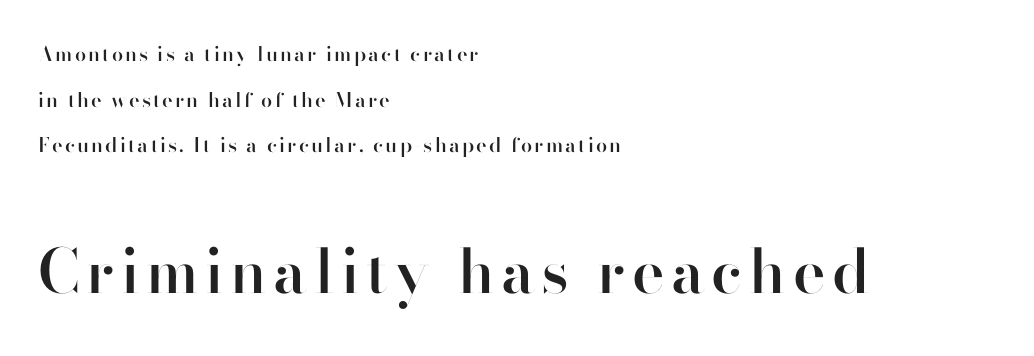
Q: Is the text bold? A: Semi-bold.
Q: Is the text italic (slanted)? A: No, it is upright.
Q: Is the typeface a serif or a sans-serif typeface? A: Sans-serif.
Q: Is the text underlined? A: No.
Q: How is the paragraph aligned? A: Left-aligned.
Q: Is the spacing between lines tight, normal or loose? A: Loose.
Q: Which block of text is set in a larger size, the first (top) or the second (bottom)? A: The second (bottom) one.
Q: Width (condensed, normal, or wide)? A: Normal.
Q: Stroke contrast? A: High.
Q: x-height? A: Small.
Q: Monospaced? A: No.
